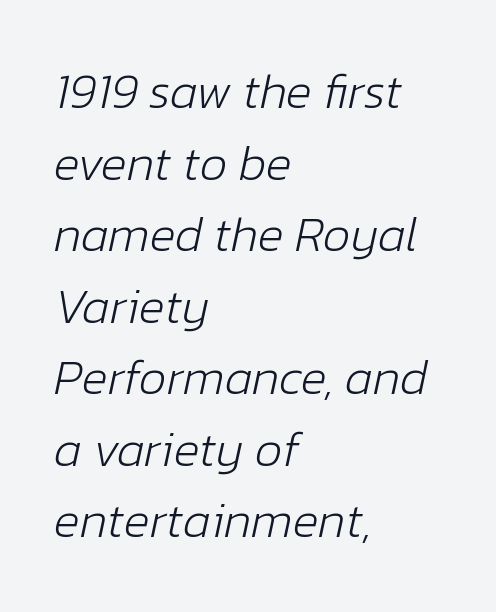
{"italic": "yes", "lean": "right", "slant_degrees": 12, "bold": "no", "weight": "light", "width": "normal", "stroke_contrast": "low", "x_height": "medium", "monospaced": "no", "underline": "no", "align": "left", "line_spacing": "normal", "line_spacing_ratio": 1.46, "letter_spacing": "normal", "letter_spacing_em": 0.0, "glyph_px": 49}
